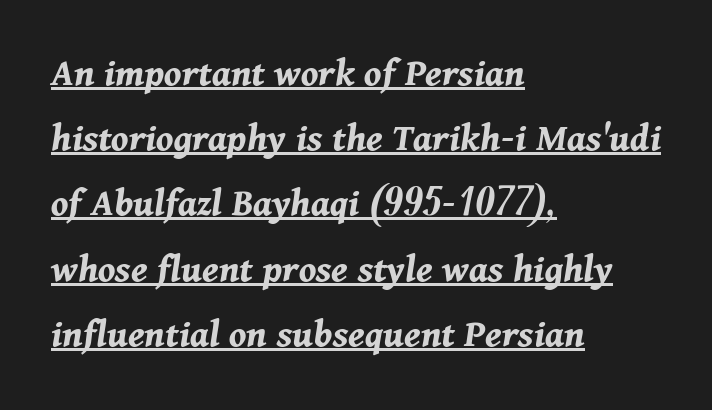
The image shows 41 px bold type, italic (leaning right); set left-aligned, normal line spacing (1.59x), normal letter spacing, underlined; medium stroke contrast and a medium x-height.
